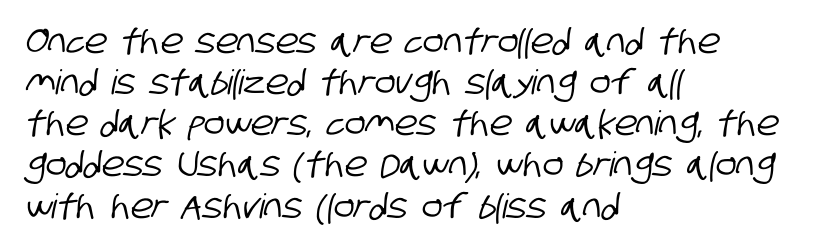
The image shows 34 px condensed sans-serif type; set left-aligned, line spacing 1.21x, normal letter spacing, not underlined; low stroke contrast and a large x-height.
